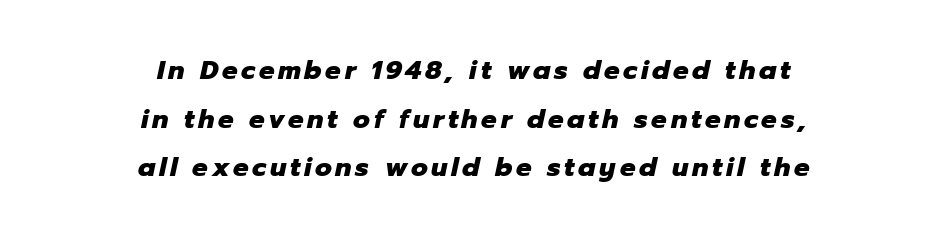
{"italic": "yes", "lean": "right", "slant_degrees": 12, "bold": "yes", "underline": "no", "align": "center", "line_spacing_ratio": 1.87, "glyph_px": 26}
